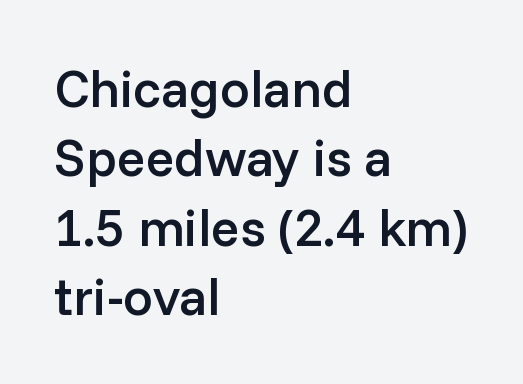
{"serif": "no", "italic": "no", "bold": "semi", "weight": "semibold", "width": "normal", "stroke_contrast": "low", "x_height": "medium", "monospaced": "no", "underline": "no", "align": "left", "line_spacing": "normal", "line_spacing_ratio": 1.31, "letter_spacing": "normal", "letter_spacing_em": 0.0, "glyph_px": 53}
